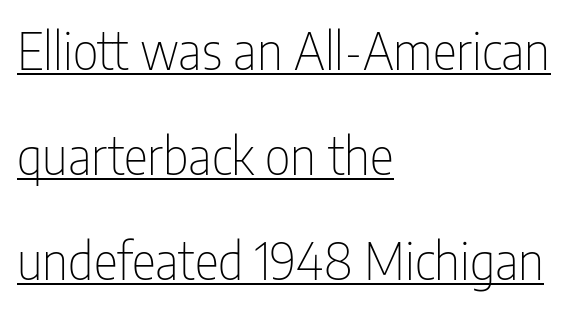
The type is set solid horizontally, with unmodified tracking. The block of text is sparse from top to bottom, with ample space between rows. What decoration does the sample have? An underline. The letters advance in unequal steps, a hallmark of proportional type. Layout note: lines flush left.
